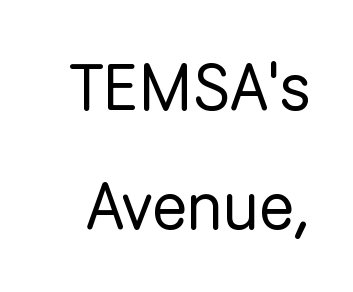
Q: Is the text bold? A: No.
Q: Is the text italic (slanted)? A: No, it is upright.
Q: Is the typeface a serif or a sans-serif typeface? A: Sans-serif.
Q: Is the text underlined? A: No.
Q: Is the spacing between letters normal or unusually wide? A: Normal.
Q: Width (condensed, normal, or wide)? A: Normal.
Q: Stroke contrast? A: Low.
Q: x-height? A: Medium.
Q: Monospaced? A: No.
